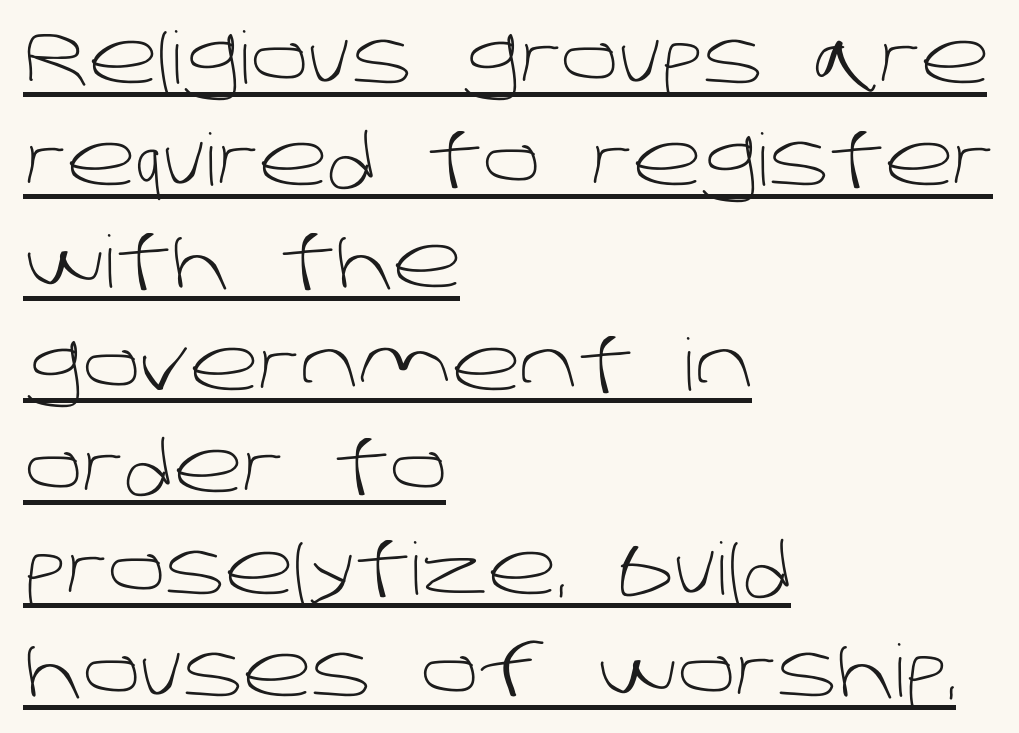
Q: Is the text bold? A: No.
Q: Is the typeface a serif or a sans-serif typeface? A: Sans-serif.
Q: Is the text underlined? A: Yes.
Q: How is the paragraph aligned? A: Left-aligned.
Q: Is the spacing between letters normal or unusually wide? A: Normal.
Q: Is the spacing between lines tight, normal or loose? A: Normal.
Q: Width (condensed, normal, or wide)? A: Normal.
Q: Stroke contrast? A: Low.
Q: x-height? A: Large.
Q: Monospaced? A: No.
